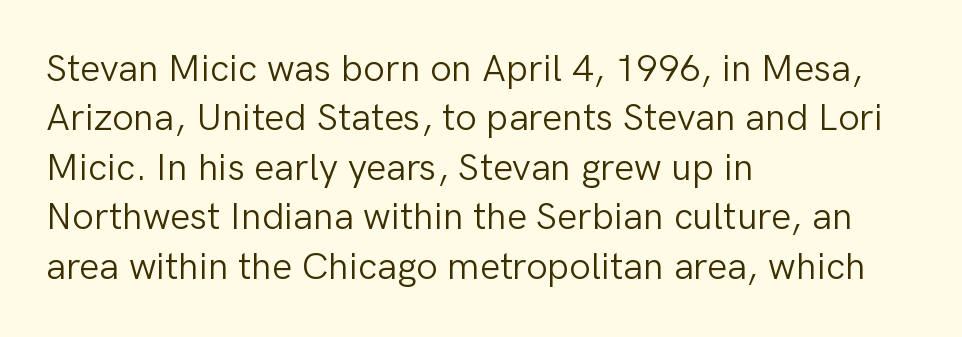
The vertical gap from one line to the next is medium. This reads as an unemphasized weight, regular at the heaviest. Is this a fixed-width face? No — the glyphs have proportional, varying widths. These lines keep a tight, regular rhythm from letter to letter. Does the type have serifs? No, each stem ends abruptly.
